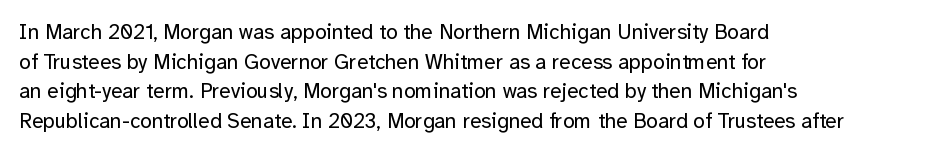
{"italic": "no", "bold": "no", "underline": "no", "align": "left", "line_spacing": "normal", "line_spacing_ratio": 1.41, "letter_spacing": "normal", "letter_spacing_em": 0.0, "glyph_px": 21}
